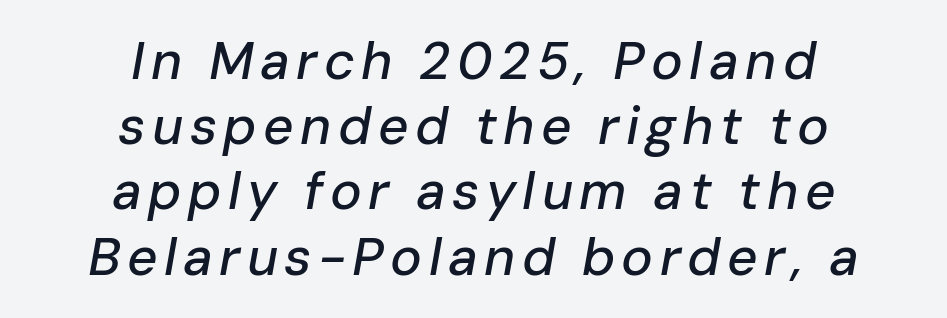
Descender tails drop into unmarked territory. The paragraph has two soft edges and a firm central axis. Rendered with sloped, italic letterforms. Think of a printed novel: that variable character pitch is what you see here.
